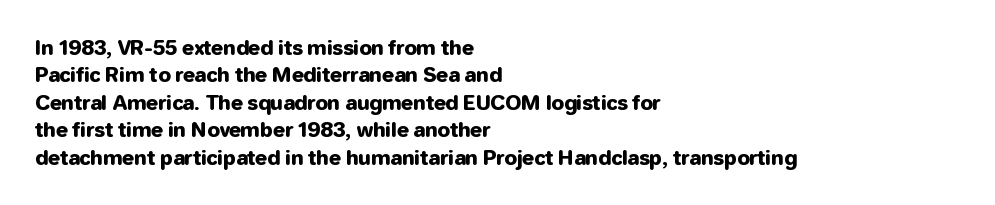
The specimen omits any rule beneath the text block's lines. The face used here is rendered with its standard letterfit. Posture: straight, roman, zero tilt. A student would call this left alignment; a typographer would say flush left, rag right. If you measured baseline to baseline, you'd find a middling distance.
